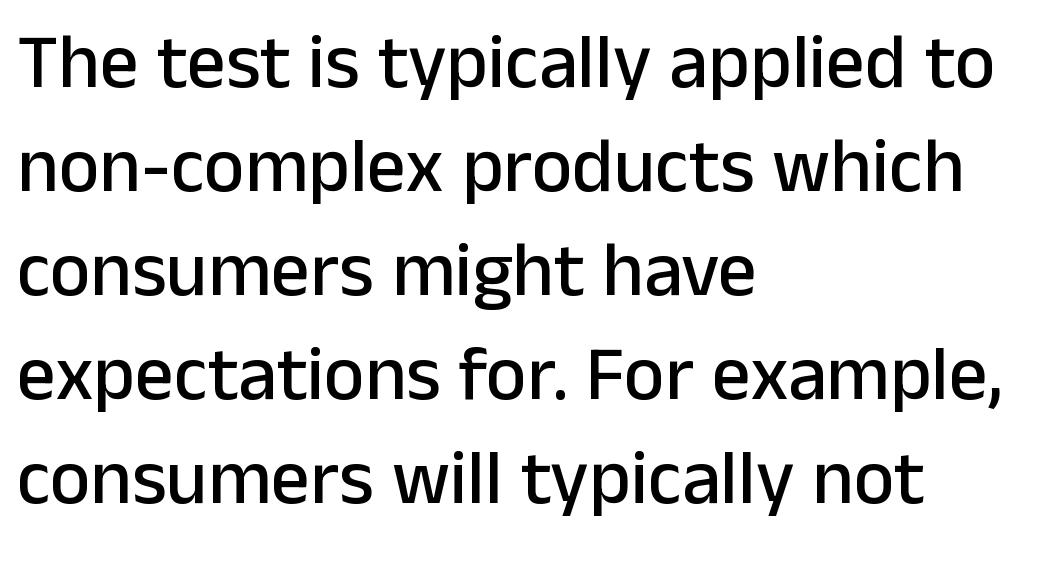
The image shows 77 px sans-serif type, upright; set left-aligned, normal line spacing (1.35x), normal letter spacing, not underlined; low stroke contrast and a medium x-height.
